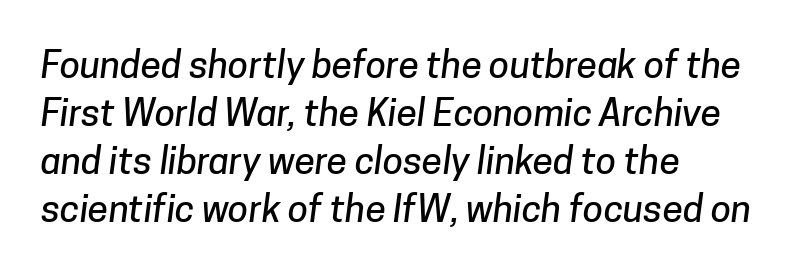
Reading down the column, the eye jumps a familiar distance to each next line. Look at the bottom of the vertical strokes: they stop flat, with no serifs. Alignment: flush left. Note the varied advance widths — an 'i' is clearly narrower than an 'm'.
